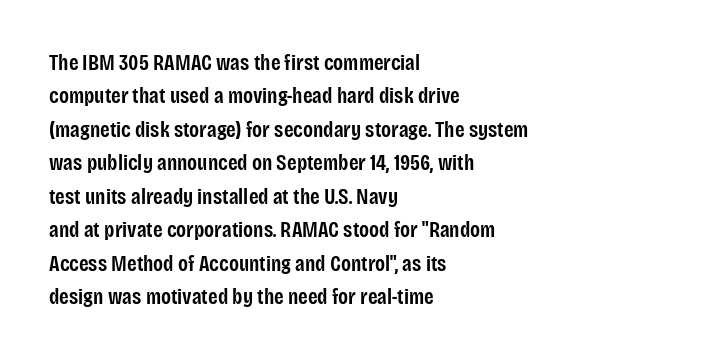
Rows of type keep a routine distance in the vertical direction. Default kerning and tracking; the words read as compact shapes. The font's upright variant was chosen for this text. As a designer I'd log this as weight 600, semibold. The string is rendered with underlining switched off.
